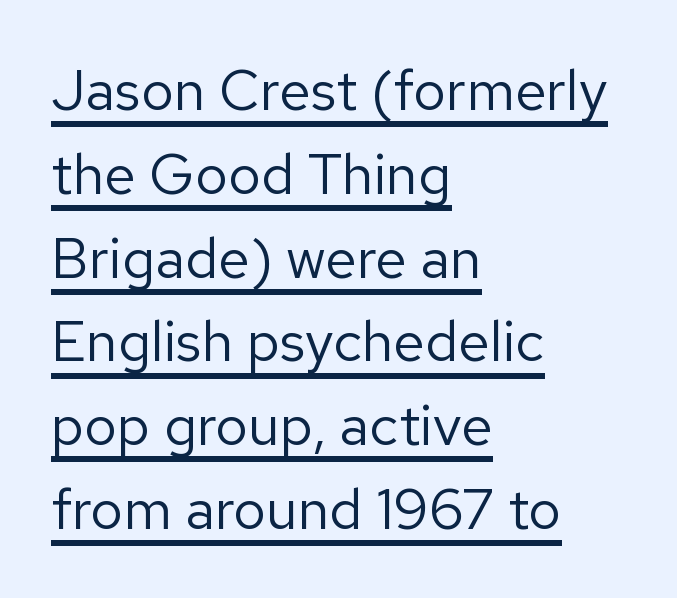
Q: Is the text bold? A: No.
Q: Is the text italic (slanted)? A: No, it is upright.
Q: Is the typeface a serif or a sans-serif typeface? A: Sans-serif.
Q: Is the text underlined? A: Yes.
Q: How is the paragraph aligned? A: Left-aligned.
Q: Is the spacing between letters normal or unusually wide? A: Normal.
Q: Is the spacing between lines tight, normal or loose? A: Normal.
Q: Width (condensed, normal, or wide)? A: Normal.
Q: Stroke contrast? A: Low.
Q: x-height? A: Medium.
Q: Monospaced? A: No.
